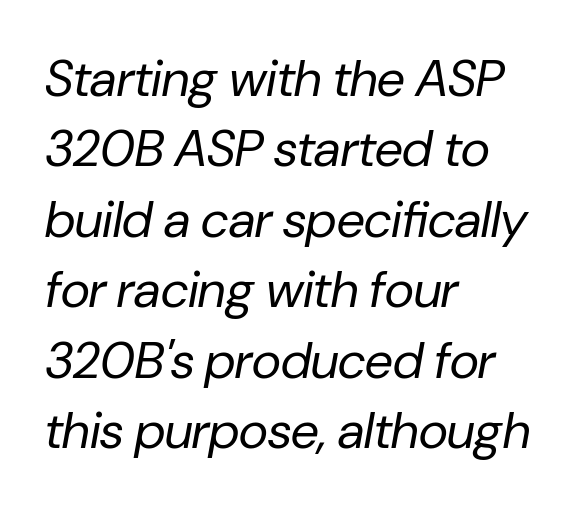
The image shows 51 px regular-weight type, italic (leaning right); set left-aligned, normal line spacing (1.38x), normal letter spacing, not underlined; low stroke contrast and a medium x-height.
